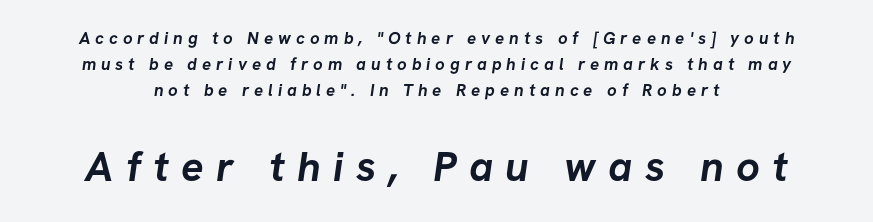
Q: Is the text bold? A: Yes.
Q: Is the typeface a serif or a sans-serif typeface? A: Sans-serif.
Q: Is the text underlined? A: No.
Q: Is the spacing between letters normal or unusually wide? A: Unusually wide.
Q: Is the spacing between lines tight, normal or loose? A: Normal.
Q: Which block of text is set in a larger size, the first (top) or the second (bottom)? A: The second (bottom) one.
Q: Width (condensed, normal, or wide)? A: Normal.
Q: Stroke contrast? A: Low.
Q: x-height? A: Medium.
Q: Monospaced? A: No.
